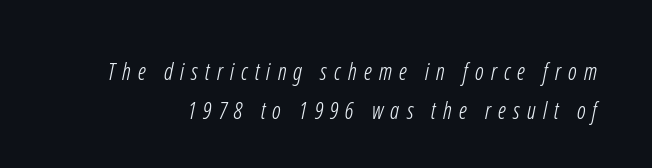
Q: Is the text bold? A: No.
Q: Is the text underlined? A: No.
Q: Is the spacing between letters normal or unusually wide? A: Unusually wide.
Q: Is the spacing between lines tight, normal or loose? A: Normal.
